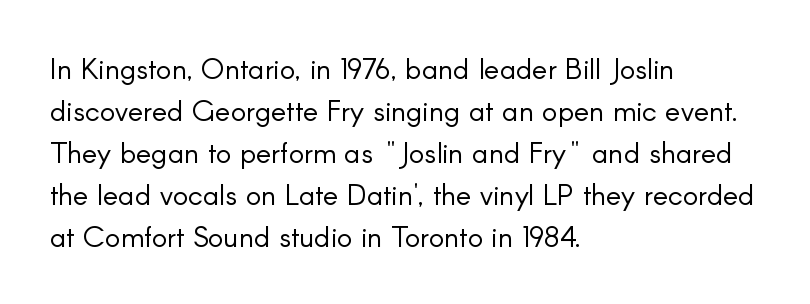
{"serif": "no", "italic": "no", "bold": "no", "weight": "light", "width": "normal", "stroke_contrast": "low", "x_height": "small", "monospaced": "no", "underline": "no", "align": "left", "line_spacing": "normal", "line_spacing_ratio": 1.45, "letter_spacing": "normal", "letter_spacing_em": 0.0, "glyph_px": 29}
